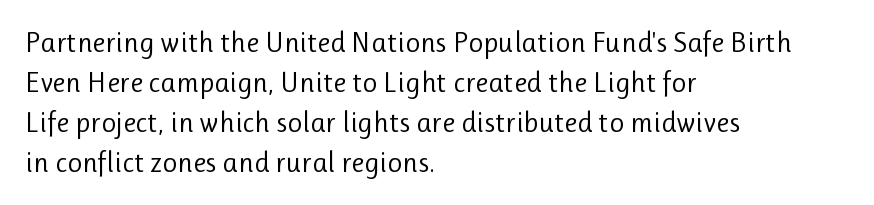
The glyphs in this specimen are sans serif. Here the designer chose a conventional face with non-uniform glyph widths. Stroke mass is kept to a normal reading level or below. The passage shown has conventional tracking throughout. Decoration check: the copy has no underline.
